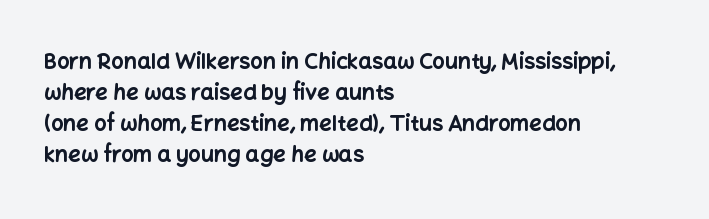
Q: Is the text bold? A: Yes.
Q: Is the text italic (slanted)? A: No, it is upright.
Q: Is the text underlined? A: No.
Q: How is the paragraph aligned? A: Left-aligned.
Q: Is the spacing between letters normal or unusually wide? A: Normal.
Q: Is the spacing between lines tight, normal or loose? A: Normal.
